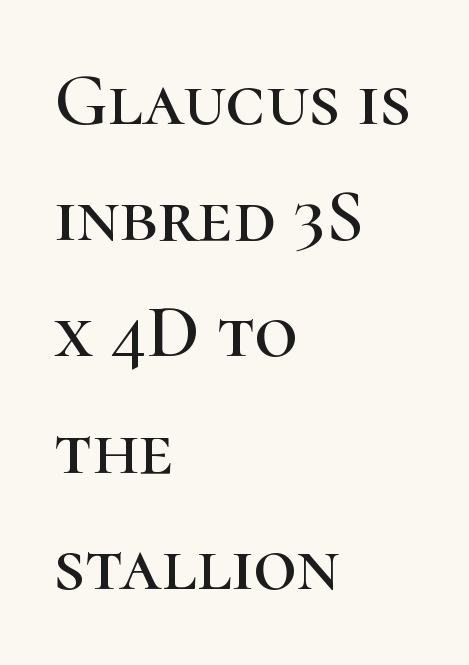
The image shows 75 px serif type, upright; set left-aligned, normal line spacing (1.55x), normal letter spacing, not underlined; high stroke contrast and a medium x-height.
